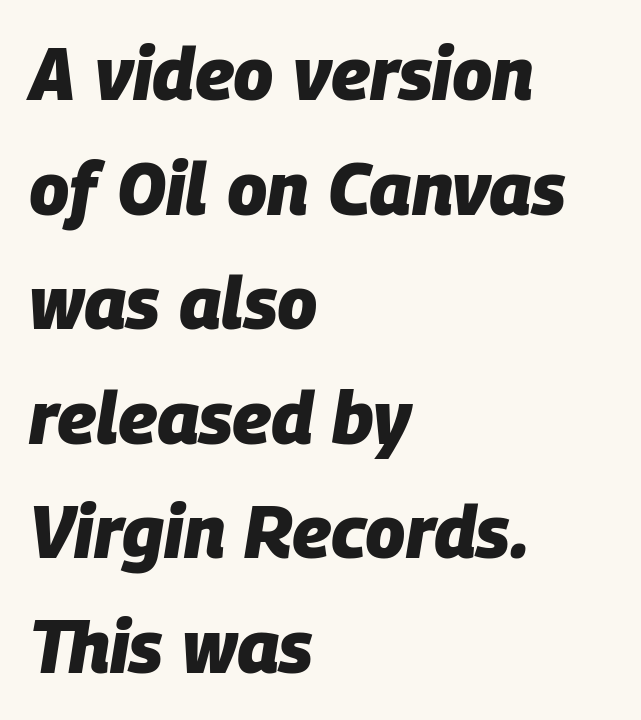
{"italic": "yes", "lean": "right", "slant_degrees": 9, "bold": "yes", "weight": "heavy", "width": "normal", "stroke_contrast": "low", "x_height": "large", "monospaced": "no", "underline": "no", "align": "left", "line_spacing": "normal", "line_spacing_ratio": 1.57, "letter_spacing": "normal", "letter_spacing_em": 0.0, "glyph_px": 73}
